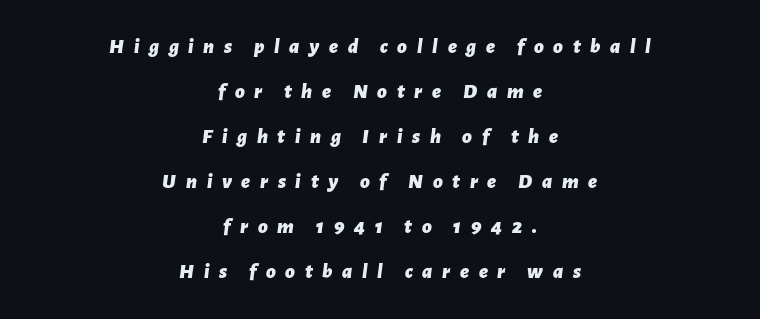
Each glyph is drawn with heavy, bold strokes. Visually the block forms a symmetrical silhouette, jagged on both flanks. Designer's note — italics engaged. Leading: increased. Someone cranked the tracking dial way up on this one.
